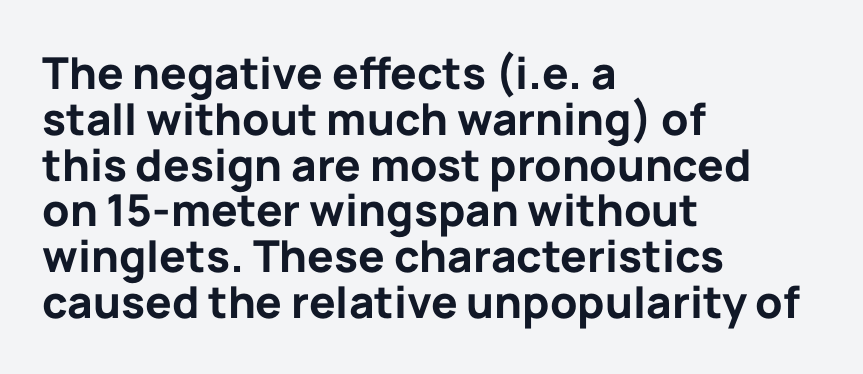
{"serif": "no", "italic": "no", "bold": "yes", "weight": "bold", "width": "normal", "stroke_contrast": "low", "x_height": "medium", "monospaced": "no", "underline": "no", "align": "left", "line_spacing": "tight", "line_spacing_ratio": 1.04, "letter_spacing": "normal", "letter_spacing_em": 0.0, "glyph_px": 44}
